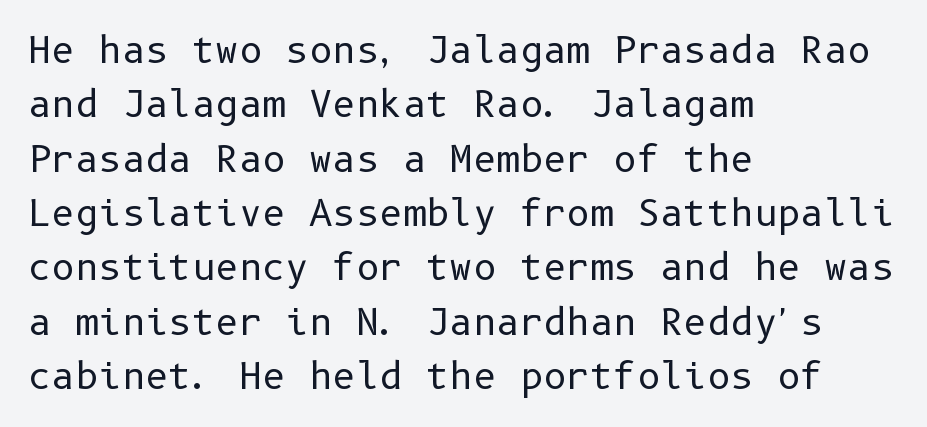
The rendering keeps characters at their native spacing. Has an underline been added? It has not. Regular leading. Notice how the passage keeps a crisp vertical edge on the left only. The designer went with a sans here, leaving each stem footless.
